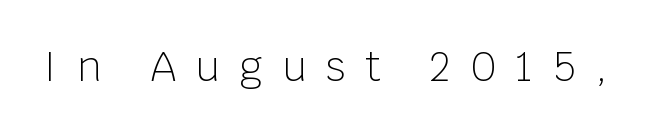
The image shows 40 px light sans-serif type, upright; set unusually wide letter spacing (+0.49 em), not underlined; low stroke contrast and a large x-height.
